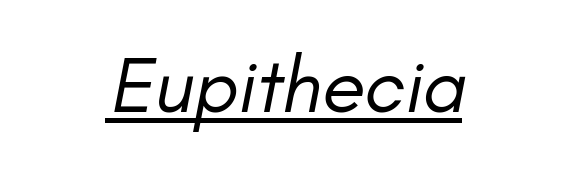
Looks like regular typesetting: each glyph gets only the width it needs. Think standard paragraph weight, or any step lighter than that. Beneath each row of characters lies a ruled line. Classification — sans serif. The letterforms sit shoulder to shoulder at normal distance.
